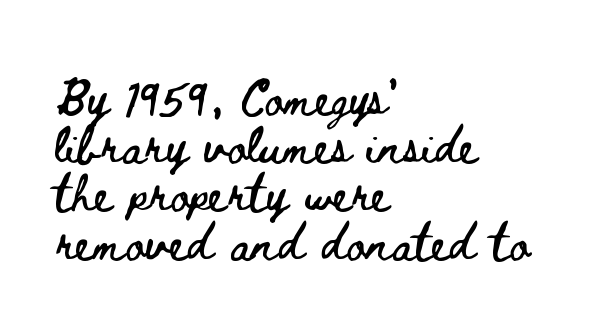
Q: Is the text underlined? A: No.
Q: How is the paragraph aligned? A: Left-aligned.
Q: Is the spacing between letters normal or unusually wide? A: Normal.
Q: Is the spacing between lines tight, normal or loose? A: Normal.
Q: Width (condensed, normal, or wide)? A: Wide.
Q: Stroke contrast? A: Low.
Q: x-height? A: Small.
Q: Monospaced? A: No.
